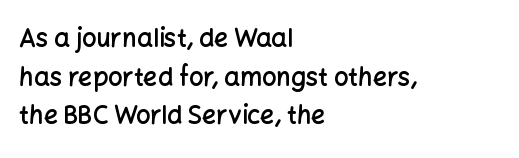
Q: Is the text bold? A: Semi-bold.
Q: Is the text italic (slanted)? A: No, it is upright.
Q: Is the text underlined? A: No.
Q: How is the paragraph aligned? A: Left-aligned.
Q: Is the spacing between letters normal or unusually wide? A: Normal.
Q: Is the spacing between lines tight, normal or loose? A: Normal.
